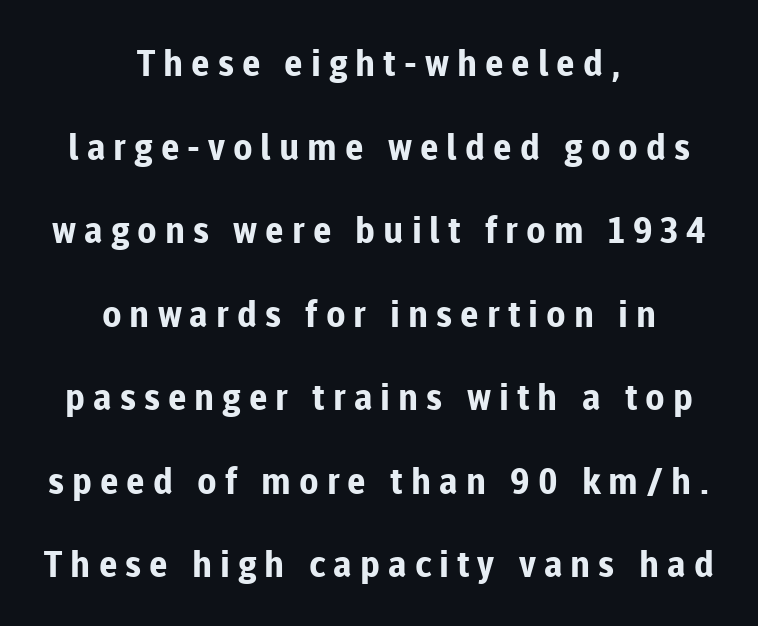
This sample uses expanded letter spacing, leaving extra air between glyphs. Classification — sans serif. Unmarked baselines from the first word to the last. Quick note: interline space is abundant. Do the characters align in a grid? No, the font is proportional. Which margin do the lines hug? Neither — every line sits in the middle.
